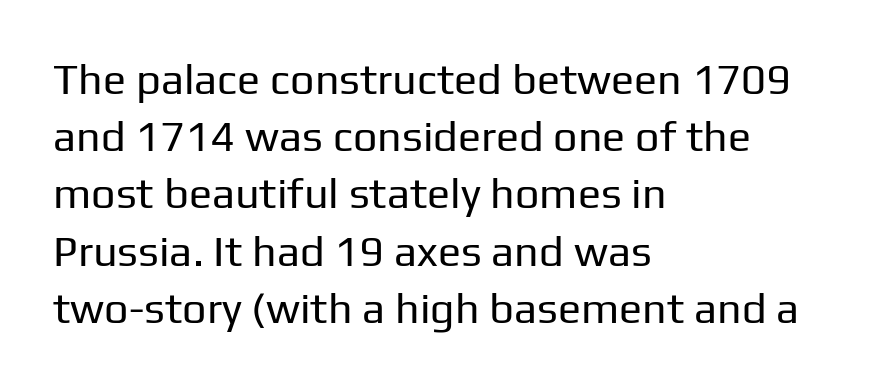
The image shows 43 px regular-weight sans-serif type, upright; set left-aligned, normal line spacing (1.33x), normal letter spacing, not underlined; low stroke contrast and a medium x-height.
